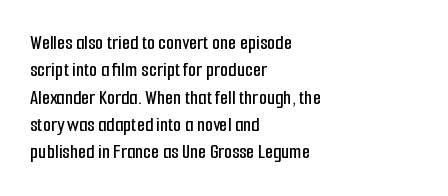
{"italic": "no", "underline": "no", "align": "left", "line_spacing": "normal", "line_spacing_ratio": 1.3, "letter_spacing": "normal", "letter_spacing_em": 0.0, "glyph_px": 21}
